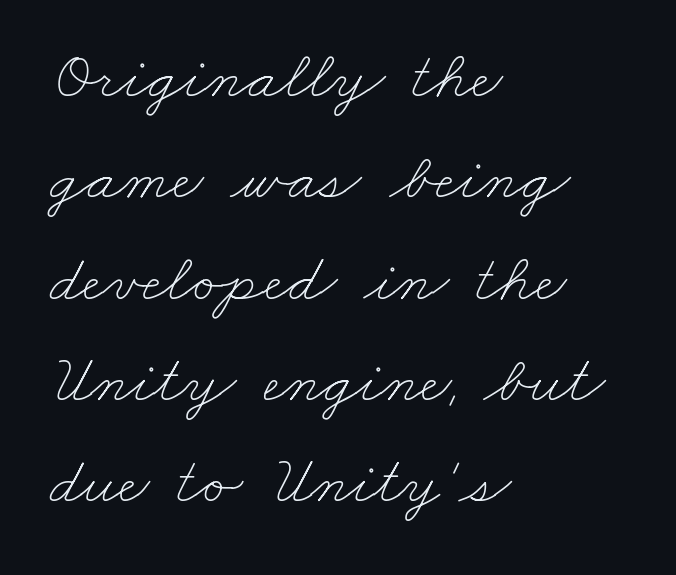
{"bold": "no", "weight": "thin", "width": "wide", "stroke_contrast": "low", "x_height": "small", "monospaced": "no", "underline": "no", "align": "left", "line_spacing": "normal", "line_spacing_ratio": 1.49, "letter_spacing": "normal", "letter_spacing_em": 0.0, "glyph_px": 68}
